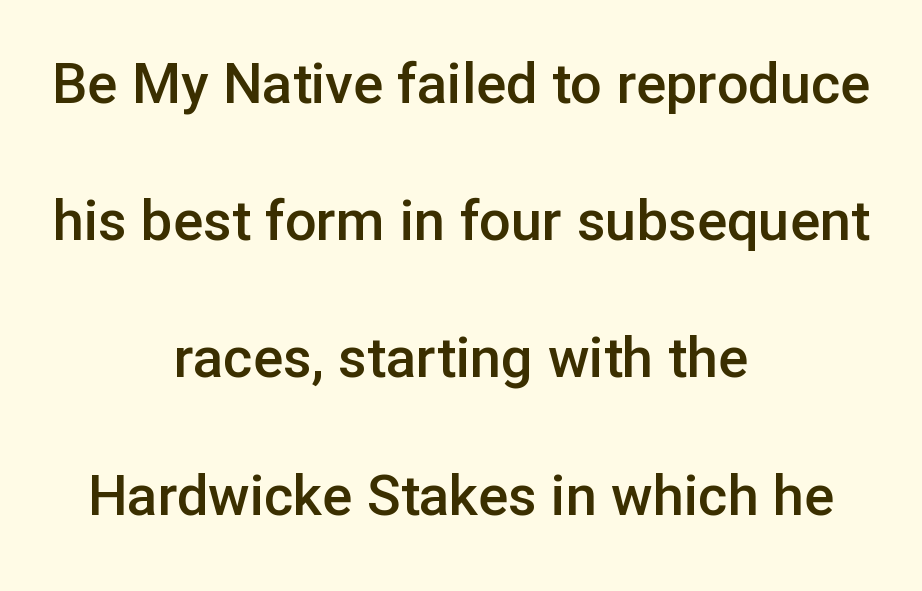
The image shows 56 px semibold sans-serif type, upright; set centered, loose line spacing (2.45x), normal letter spacing, not underlined; low stroke contrast and a medium x-height.
